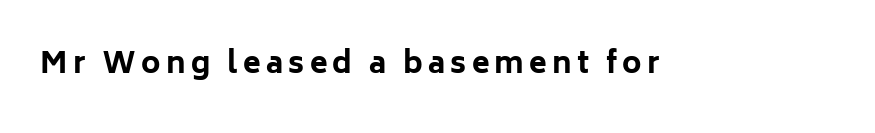
Q: Is the text bold? A: Yes.
Q: Is the text italic (slanted)? A: No, it is upright.
Q: Is the typeface a serif or a sans-serif typeface? A: Sans-serif.
Q: Is the text underlined? A: No.
Q: Width (condensed, normal, or wide)? A: Normal.
Q: Stroke contrast? A: Low.
Q: x-height? A: Medium.
Q: Monospaced? A: No.
